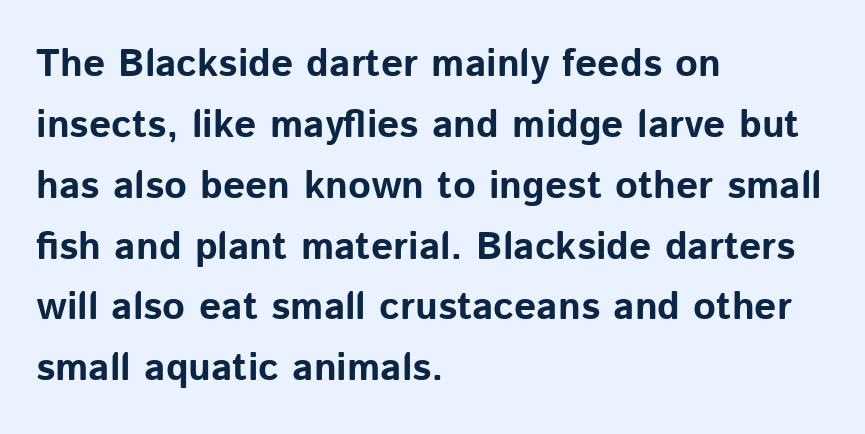
Q: Is the text bold? A: Yes.
Q: Is the text italic (slanted)? A: No, it is upright.
Q: Is the typeface a serif or a sans-serif typeface? A: Sans-serif.
Q: Is the text underlined? A: No.
Q: How is the paragraph aligned? A: Left-aligned.
Q: Is the spacing between letters normal or unusually wide? A: Normal.
Q: Is the spacing between lines tight, normal or loose? A: Normal.
Q: Width (condensed, normal, or wide)? A: Normal.
Q: Stroke contrast? A: Low.
Q: x-height? A: Medium.
Q: Monospaced? A: No.
